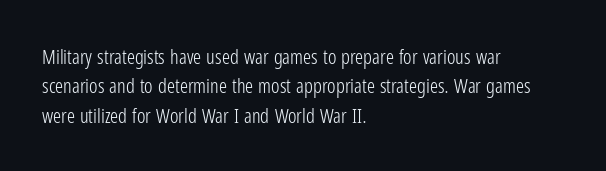
Look at the tracking — it's just the regular setting, nothing added. This sample keeps an unexceptional amount of space between lines. A typesetter would mark this as roman, not italic. Each row of text sits above clean, open space. Ink coverage per letter is moderate at most. This rendering uses left alignment, leaving the right contour irregular.
